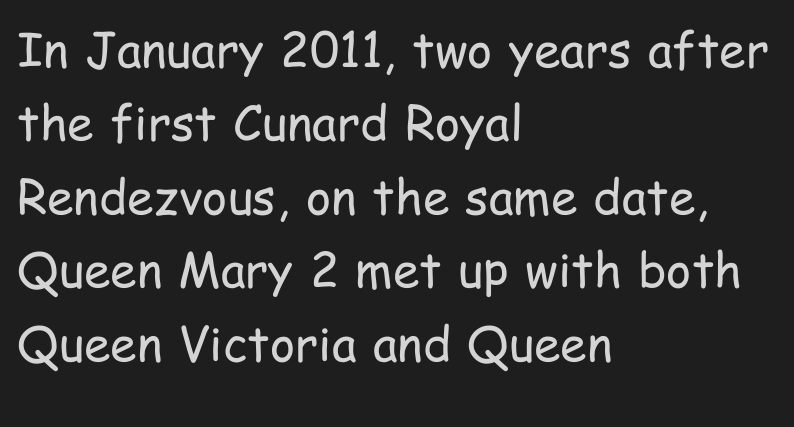
{"serif": "no", "italic": "no", "bold": "no", "weight": "regular", "width": "condensed", "stroke_contrast": "low", "x_height": "medium", "monospaced": "no", "underline": "no", "align": "left", "line_spacing": "normal", "line_spacing_ratio": 1.53, "letter_spacing": "normal", "letter_spacing_em": 0.0, "glyph_px": 48}
